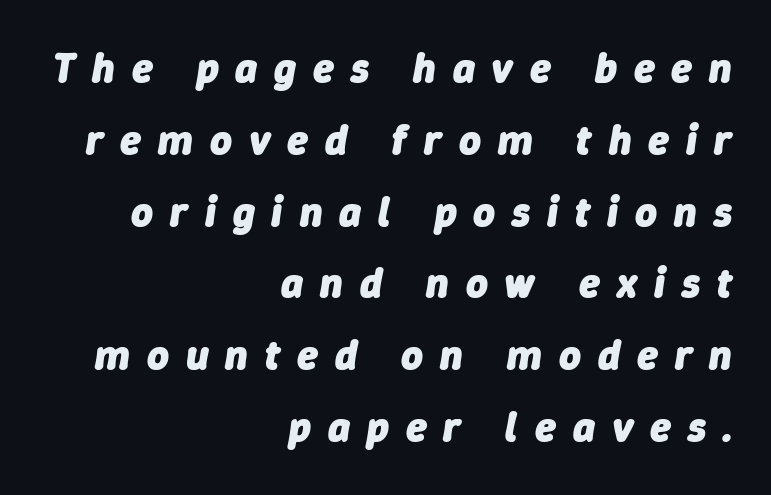
Q: Is the text bold? A: Yes.
Q: Is the text italic (slanted)? A: Yes, it leans right by about 9 degrees.
Q: Is the text underlined? A: No.
Q: How is the paragraph aligned? A: Right-aligned.
Q: Is the spacing between letters normal or unusually wide? A: Unusually wide.
Q: Width (condensed, normal, or wide)? A: Normal.
Q: Stroke contrast? A: Low.
Q: x-height? A: Medium.
Q: Monospaced? A: No.
